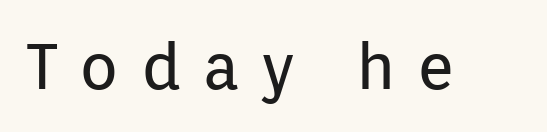
{"serif": "no", "italic": "no", "bold": "no", "weight": "regular", "width": "normal", "stroke_contrast": "low", "x_height": "medium", "monospaced": "no", "underline": "no", "letter_spacing": "wide", "letter_spacing_em": 0.34, "glyph_px": 64}
